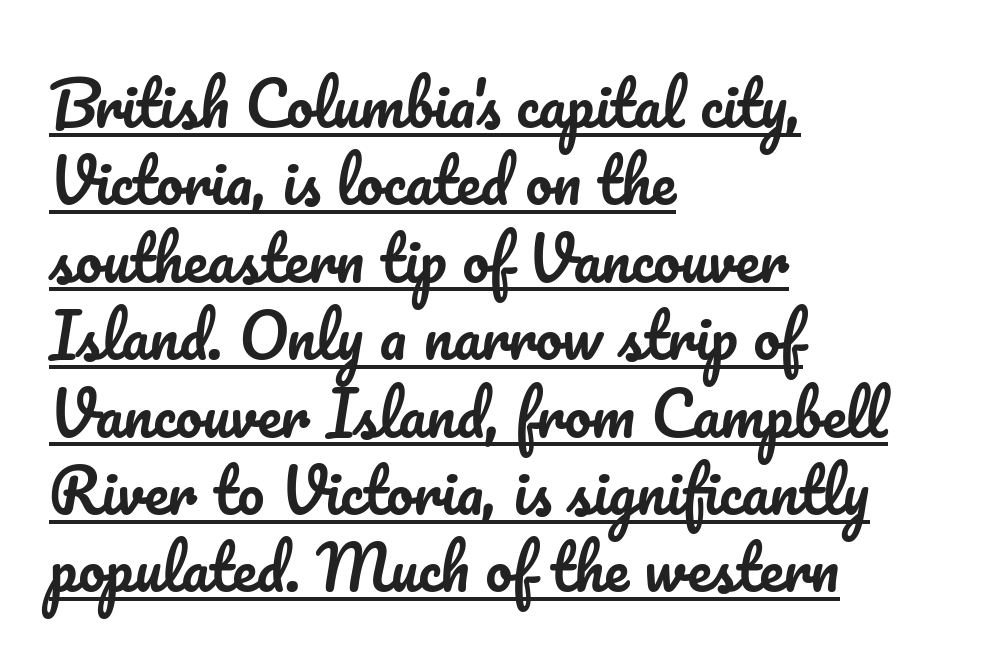
Q: Is the text italic (slanted)? A: Yes.
Q: Is the text underlined? A: Yes.
Q: How is the paragraph aligned? A: Left-aligned.
Q: Is the spacing between letters normal or unusually wide? A: Normal.
Q: Is the spacing between lines tight, normal or loose? A: Normal.
Q: Width (condensed, normal, or wide)? A: Normal.
Q: Stroke contrast? A: Low.
Q: x-height? A: Small.
Q: Monospaced? A: No.
